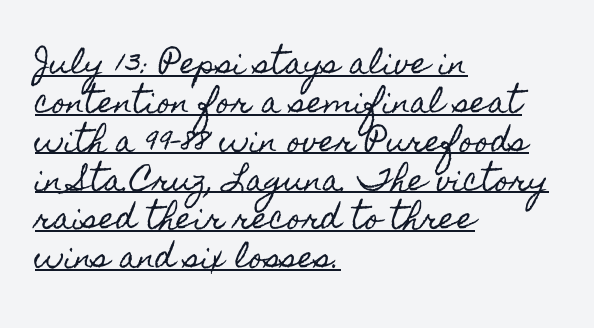
The sample's only ornament is a line tracing under the words. A typesetter would call this proportional, since set widths differ per character. Compared with typical paragraphs, the rows here are spaced about the same. A student would call this left alignment; a typographer would say flush left, rag right. What stands out about the letter spacing? Nothing — it is the standard amount.
